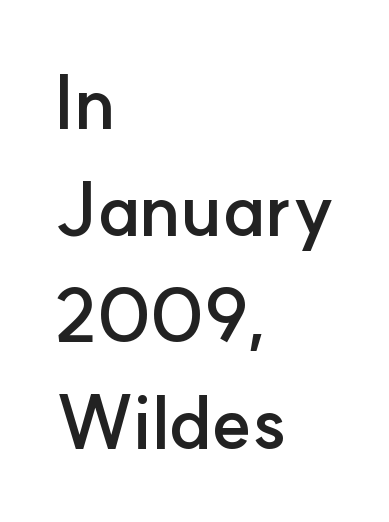
{"serif": "no", "italic": "no", "bold": "yes", "weight": "semibold", "width": "normal", "stroke_contrast": "low", "x_height": "small", "monospaced": "no", "underline": "no", "align": "left", "line_spacing": "normal", "line_spacing_ratio": 1.44, "letter_spacing": "normal", "letter_spacing_em": 0.0, "glyph_px": 74}
